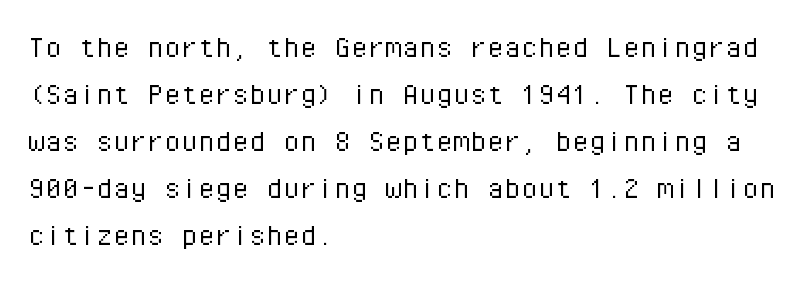
Check the space under the baseline: it is left empty. No heavy texture on the line: the type isn't bold. Vertical strokes here are truly vertical. The letters march in equal steps, a hallmark of fixed-pitch type. Typeset ragged right — the left edge is the straight one. How are the letters spaced? Ordinarily, with no added tracking.
